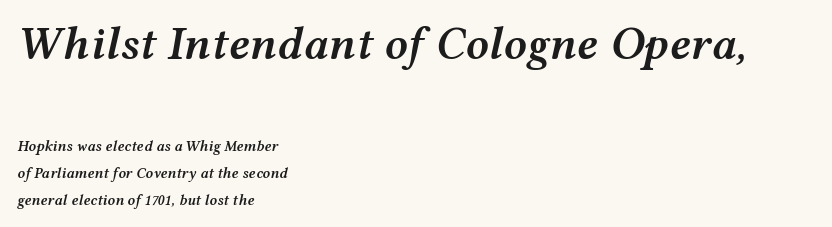
Q: Is the text bold? A: Semi-bold.
Q: Is the text italic (slanted)? A: Yes, it leans right by about 12 degrees.
Q: Is the text underlined? A: No.
Q: How is the paragraph aligned? A: Left-aligned.
Q: Is the spacing between letters normal or unusually wide? A: Normal.
Q: Which block of text is set in a larger size, the first (top) or the second (bottom)? A: The first (top) one.
Q: Width (condensed, normal, or wide)? A: Wide.
Q: Stroke contrast? A: Medium.
Q: x-height? A: Medium.
Q: Monospaced? A: No.
